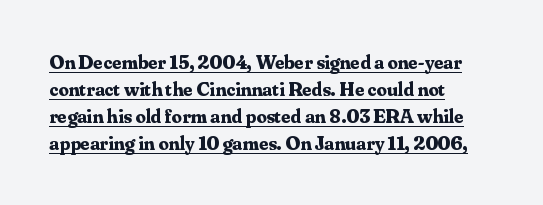
The image shows 20 px bold type, upright; set left-aligned, normal line spacing (1.35x), normal letter spacing, underlined.
